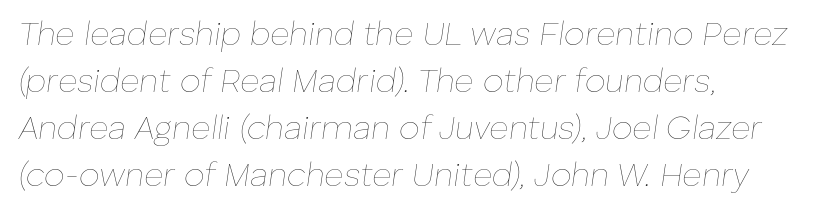
The image shows 33 px thin type, italic (leaning right); set left-aligned, normal line spacing (1.42x), normal letter spacing, not underlined; low stroke contrast and a medium x-height.
